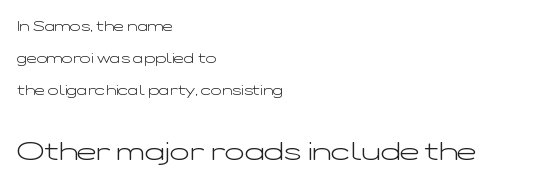
This is roman type, the default non-slanted kind. The face looks like a standard text weight, possibly lighter. How would I describe the line gaps? Wide and relaxed. Between these two stacked blocks, the lower one wins on size. The letters sit at their default tracking, neither squeezed nor spread. Notice how the passage keeps a crisp vertical edge on the left only.
